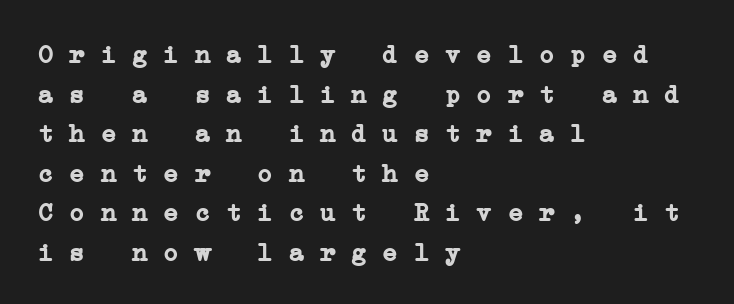
Casual observation: everything's shoved over to the left. Decoration check: the copy has no underline. Quick note: interline space is typical. Weight check: bold — yes, fully. How are the letters spaced? Ordinarily, with no added tracking.
